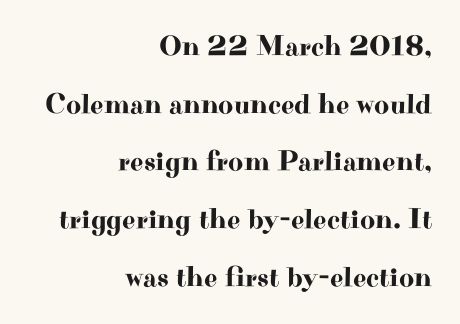
{"serif": "yes", "italic": "no", "width": "wide", "stroke_contrast": "high", "x_height": "small", "monospaced": "no", "underline": "no", "align": "right", "line_spacing": "loose", "line_spacing_ratio": 1.99, "letter_spacing": "normal", "letter_spacing_em": 0.0, "glyph_px": 29}
